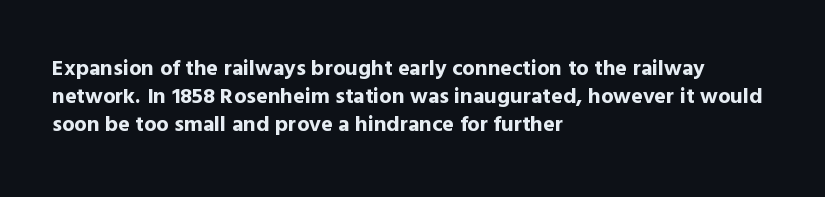
{"italic": "no", "bold": "yes", "underline": "no", "align": "left", "line_spacing": "normal", "line_spacing_ratio": 1.27, "letter_spacing": "normal", "letter_spacing_em": 0.0, "glyph_px": 22}
